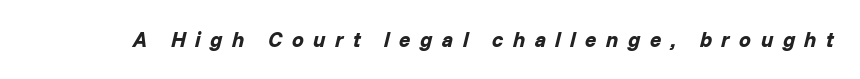
The image shows 21 px bold type, italic (leaning right); set unusually wide letter spacing (+0.45 em), not underlined.
